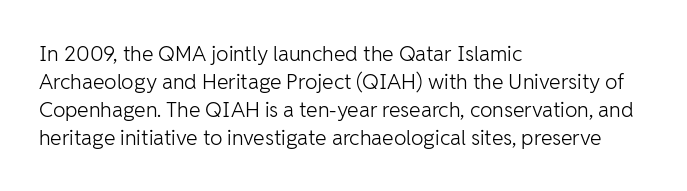
{"italic": "no", "bold": "no", "underline": "no", "align": "left", "line_spacing": "normal", "line_spacing_ratio": 1.33, "letter_spacing": "normal", "letter_spacing_em": 0.0, "glyph_px": 21}
